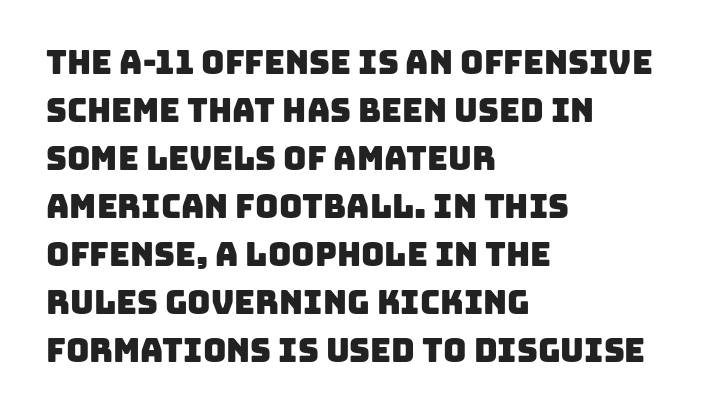
{"serif": "no", "width": "normal", "stroke_contrast": "low", "x_height": "large", "monospaced": "no", "underline": "no", "align": "left", "line_spacing": "normal", "line_spacing_ratio": 1.5, "letter_spacing": "normal", "letter_spacing_em": 0.0, "glyph_px": 32}
